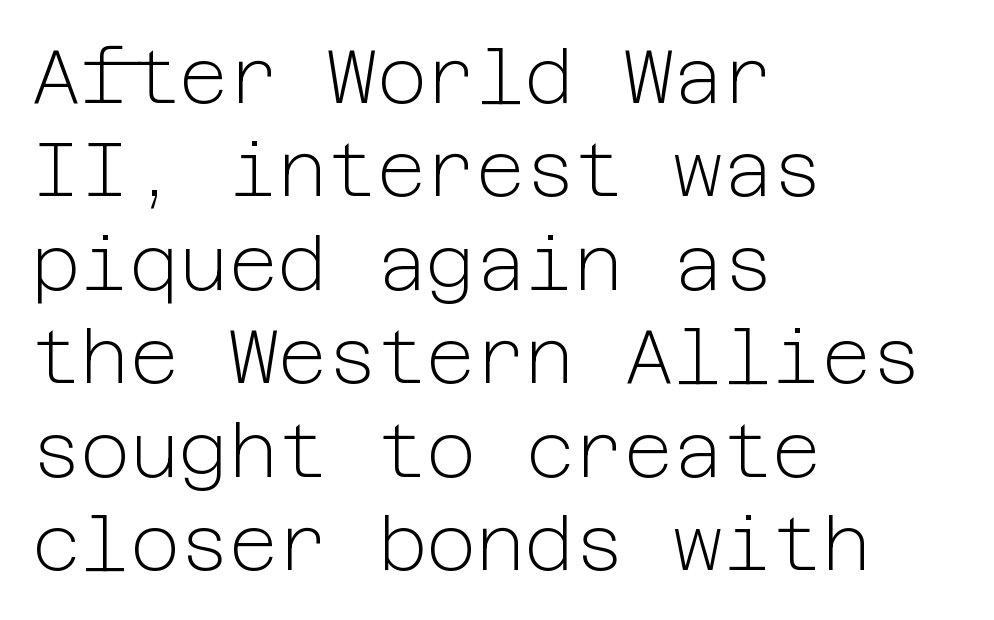
The image shows 76 px light sans-serif type, upright; set left-aligned, line spacing 1.23x, normal letter spacing, not underlined; low stroke contrast and a medium x-height.
